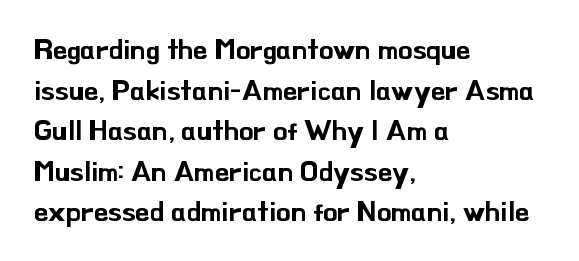
Q: Is the text italic (slanted)? A: No, it is upright.
Q: Is the typeface a serif or a sans-serif typeface? A: Sans-serif.
Q: Is the text underlined? A: No.
Q: How is the paragraph aligned? A: Left-aligned.
Q: Is the spacing between letters normal or unusually wide? A: Normal.
Q: Is the spacing between lines tight, normal or loose? A: Normal.
Q: Width (condensed, normal, or wide)? A: Normal.
Q: Stroke contrast? A: Low.
Q: x-height? A: Small.
Q: Monospaced? A: No.
